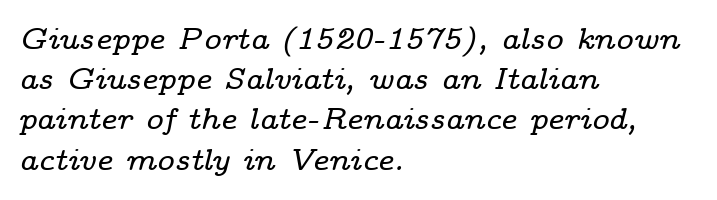
The rendering uses natural spacing where letterforms have individual widths. Old-style or modern, the face here clearly has serifs. Compared with typical paragraphs, the rows here are spaced about the same. The paragraph shown leans on its left margin. Rendered with sloped, italic letterforms. Has an underline been added? It has not.
